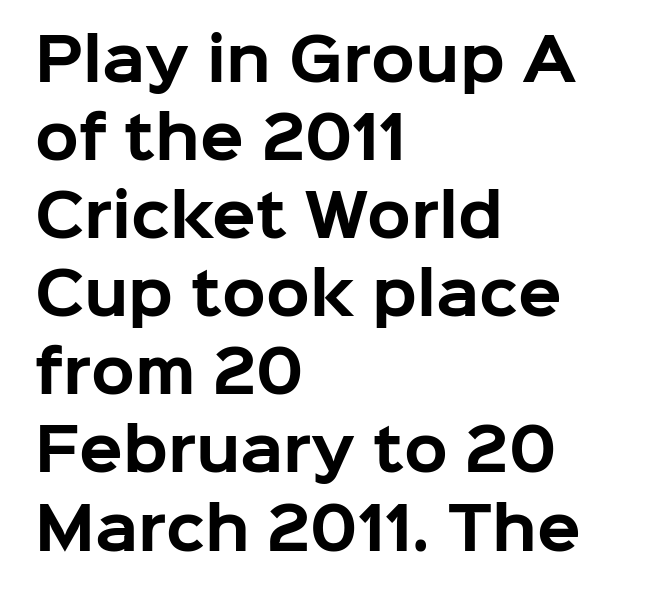
Nope, no serifs anywhere on these letters. If you measured baseline to baseline, you'd find a middling distance. Students, this is bold: see how much ink each stroke carries. Which margin do the lines hug? The left one — the right edge is uneven. Italic? Not at all — the glyphs are vertical.
